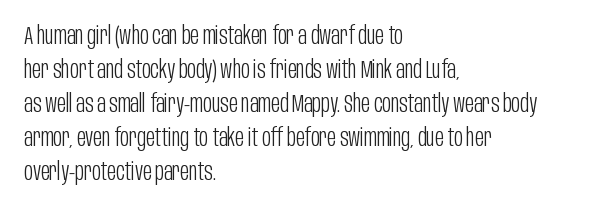
Q: Is the text bold? A: No.
Q: Is the text italic (slanted)? A: No, it is upright.
Q: Is the text underlined? A: No.
Q: How is the paragraph aligned? A: Left-aligned.
Q: Is the spacing between letters normal or unusually wide? A: Normal.
Q: Is the spacing between lines tight, normal or loose? A: Normal.
